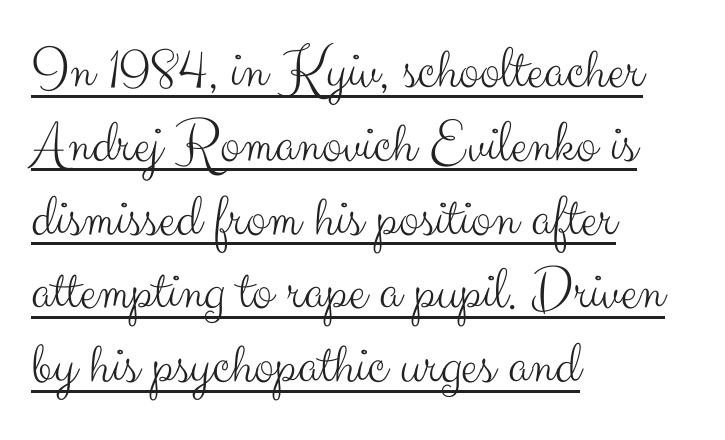
Q: Is the text bold? A: No.
Q: Is the text italic (slanted)? A: Yes.
Q: Is the typeface a serif or a sans-serif typeface? A: Sans-serif.
Q: Is the text underlined? A: Yes.
Q: How is the paragraph aligned? A: Left-aligned.
Q: Is the spacing between letters normal or unusually wide? A: Normal.
Q: Width (condensed, normal, or wide)? A: Normal.
Q: Stroke contrast? A: Medium.
Q: x-height? A: Small.
Q: Monospaced? A: No.
